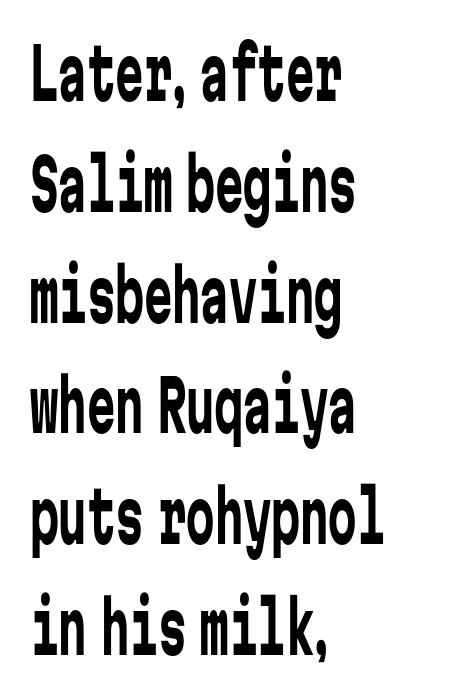
Unbolded letterforms with no extra heft. Ordinary non-slanted type is in use. The passage is arranged the way most books set body copy — flush left. Only glyphs here, with clear space below each row. Monospaced: the letters line up in strict vertical columns.
